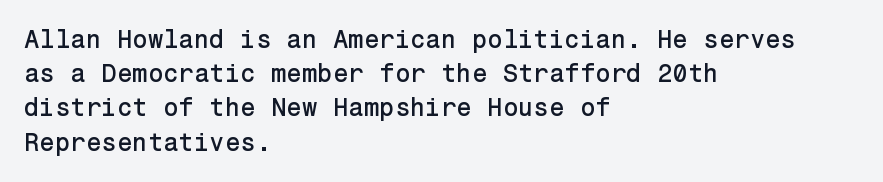
{"italic": "no", "underline": "no", "align": "left", "line_spacing": "normal", "line_spacing_ratio": 1.37, "letter_spacing": "normal", "letter_spacing_em": 0.0, "glyph_px": 25}
